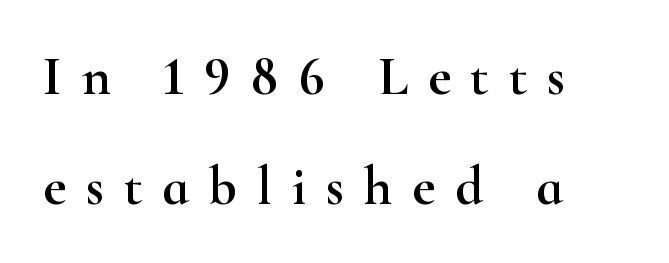
{"serif": "yes", "italic": "no", "width": "wide", "stroke_contrast": "high", "x_height": "small", "monospaced": "no", "underline": "no", "align": "left", "line_spacing": "loose", "line_spacing_ratio": 2.0, "letter_spacing": "wide", "letter_spacing_em": 0.36, "glyph_px": 55}
